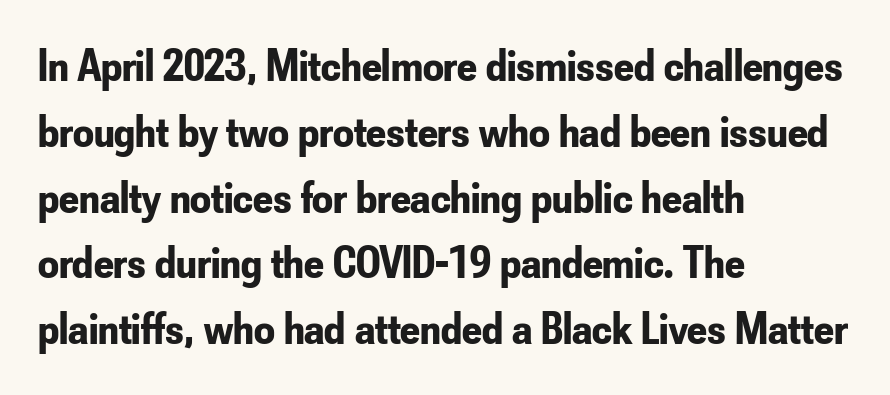
Each new line begins a customary step beneath the previous one. The letters carry no serifs — their stems end cleanly without finishing strokes. The font's upright variant was chosen for this text. The passage shown is typed in a proportional face where columns would drift. The face used here is rendered with its standard letterfit. The gap between lines stays unmarked.
